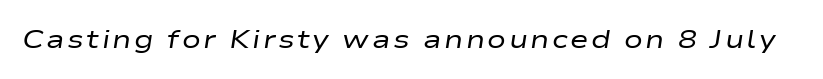
The font's italic variant was chosen for this text. Weight class: somewhere from thin through regular. Each row of text sits above clean, open space.
